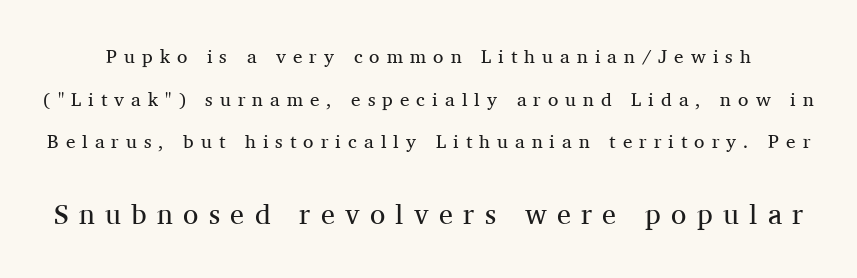
Q: Is the text bold? A: No.
Q: Is the text italic (slanted)? A: No, it is upright.
Q: Is the typeface a serif or a sans-serif typeface? A: Serif.
Q: Is the text underlined? A: No.
Q: Is the spacing between letters normal or unusually wide? A: Unusually wide.
Q: Is the spacing between lines tight, normal or loose? A: Loose.
Q: Which block of text is set in a larger size, the first (top) or the second (bottom)? A: The second (bottom) one.
Q: Width (condensed, normal, or wide)? A: Normal.
Q: Stroke contrast? A: Medium.
Q: x-height? A: Medium.
Q: Monospaced? A: No.
